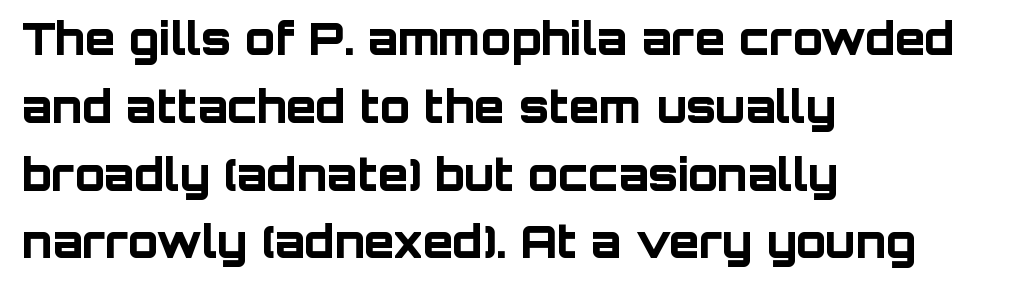
The image shows 44 px bold sans-serif type, upright; set left-aligned, normal line spacing (1.54x), normal letter spacing, not underlined; low stroke contrast and a large x-height.
